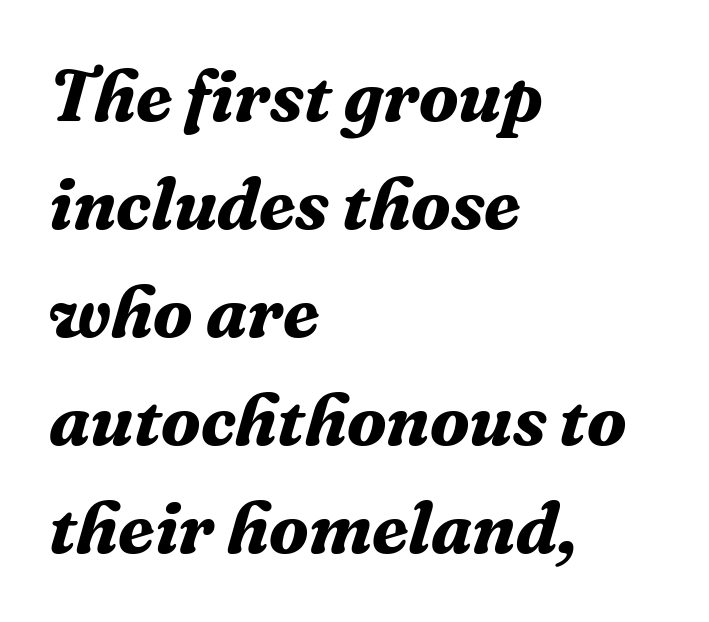
Q: Is the text bold? A: Yes.
Q: Is the text italic (slanted)? A: Yes, it leans right by about 16 degrees.
Q: Is the typeface a serif or a sans-serif typeface? A: Serif.
Q: Is the text underlined? A: No.
Q: How is the paragraph aligned? A: Left-aligned.
Q: Is the spacing between letters normal or unusually wide? A: Normal.
Q: Is the spacing between lines tight, normal or loose? A: Normal.
Q: Width (condensed, normal, or wide)? A: Normal.
Q: Stroke contrast? A: Medium.
Q: x-height? A: Medium.
Q: Monospaced? A: No.
